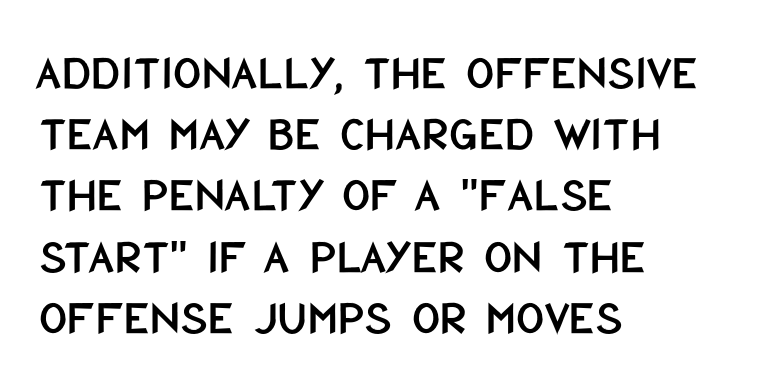
The image shows 49 px condensed sans-serif type, upright; set left-aligned, normal line spacing (1.25x), normal letter spacing, not underlined; low stroke contrast and a large x-height.
